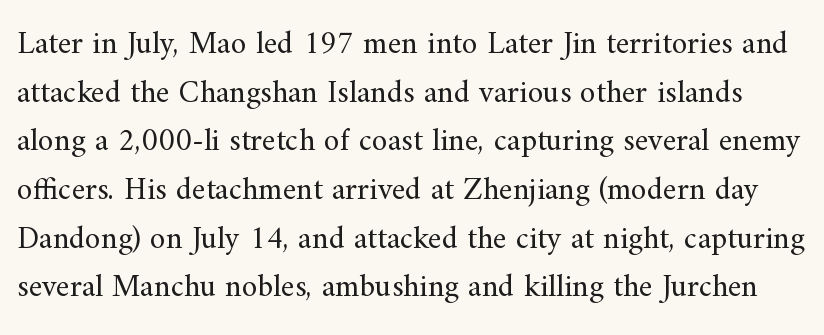
{"serif": "yes", "italic": "no", "bold": "no", "weight": "regular", "width": "normal", "stroke_contrast": "medium", "x_height": "small", "monospaced": "no", "underline": "no", "line_spacing": "normal", "line_spacing_ratio": 1.52, "letter_spacing": "normal", "letter_spacing_em": 0.0, "glyph_px": 32}
